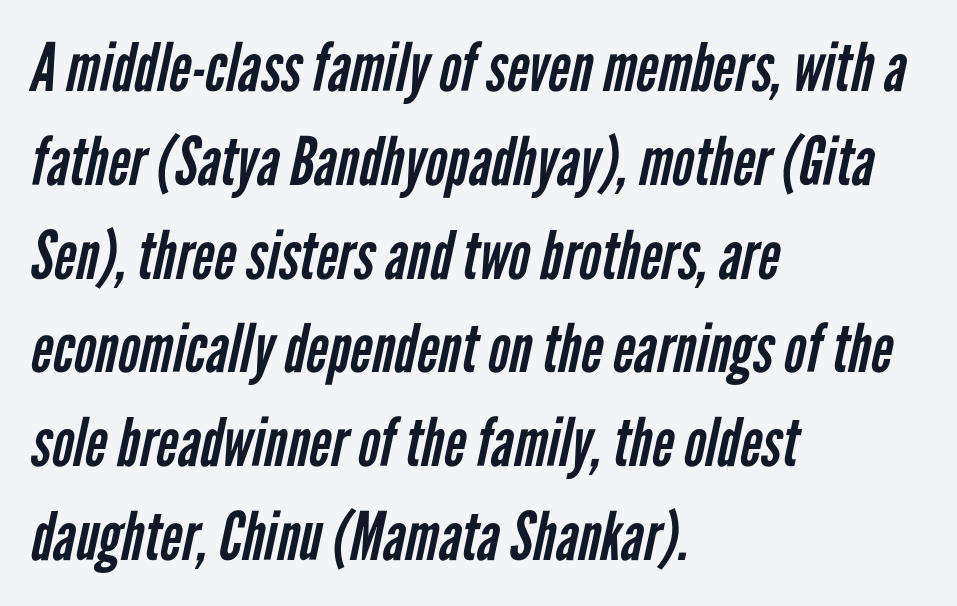
{"serif": "no", "bold": "no", "weight": "regular", "width": "condensed", "stroke_contrast": "low", "x_height": "medium", "monospaced": "no", "underline": "no", "align": "left", "line_spacing": "normal", "line_spacing_ratio": 1.4, "letter_spacing": "normal", "letter_spacing_em": 0.0, "glyph_px": 67}
